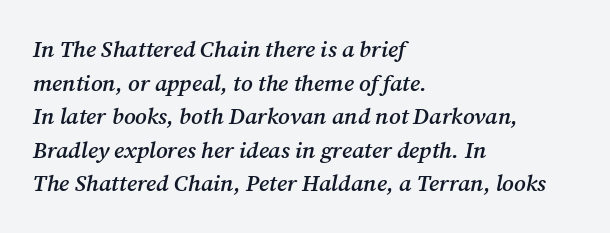
Q: Is the text bold? A: Semi-bold.
Q: Is the text italic (slanted)? A: Yes, it leans right by about 12 degrees.
Q: Is the text underlined? A: No.
Q: How is the paragraph aligned? A: Left-aligned.
Q: Is the spacing between letters normal or unusually wide? A: Normal.
Q: Is the spacing between lines tight, normal or loose? A: Normal.
